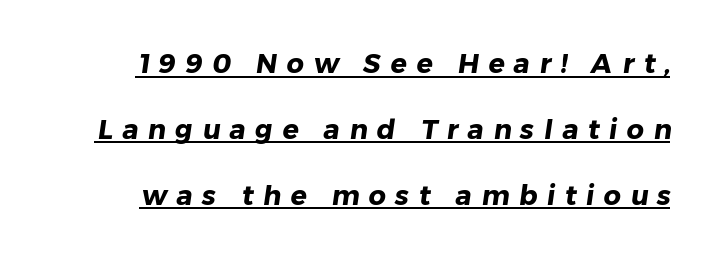
Spacing between characters has been opened up far beyond the box default. You could fit nearly another row in the gap between these rows. Bold? Absolutely — the strokes are thick and heavy. Check the space under the baseline: a stroke is drawn there.
